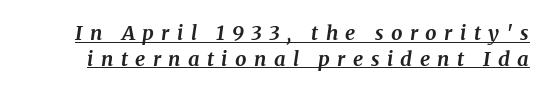
{"italic": "yes", "lean": "right", "slant_degrees": 8, "bold": "yes", "underline": "yes", "line_spacing": "normal", "line_spacing_ratio": 1.28, "letter_spacing": "wide", "letter_spacing_em": 0.37, "glyph_px": 20}
